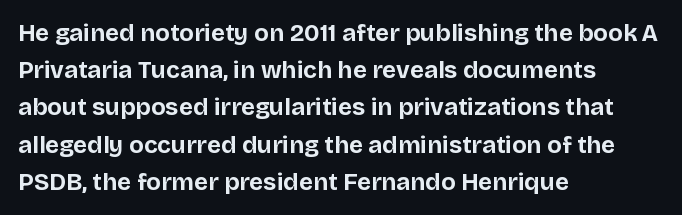
The passage shown has conventional tracking throughout. Underline: absent. The lines in this sample share a left origin and differ only in where they stop. These lines carry a lot of weight — the face is fully bold. Leading: standard. Characters remain perfectly vertical along every line.
